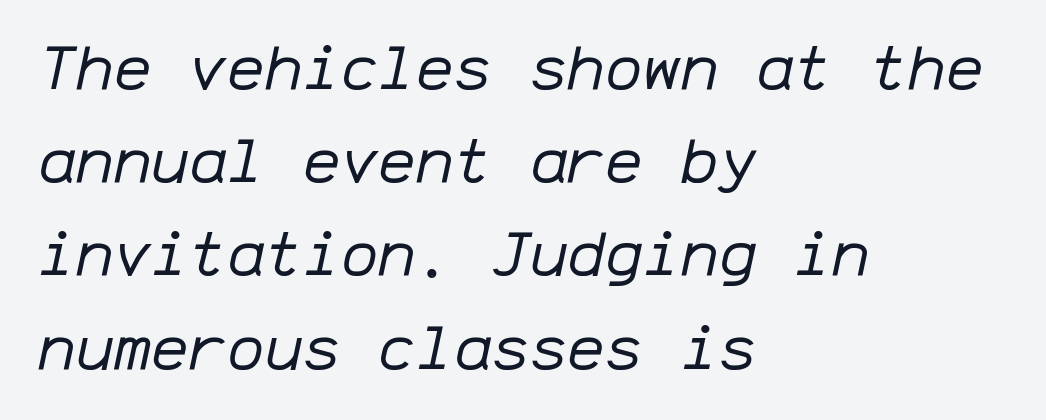
Q: Is the text bold? A: No.
Q: Is the text italic (slanted)? A: Yes, it leans right by about 12 degrees.
Q: Is the text underlined? A: No.
Q: How is the paragraph aligned? A: Left-aligned.
Q: Is the spacing between letters normal or unusually wide? A: Normal.
Q: Is the spacing between lines tight, normal or loose? A: Normal.
Q: Width (condensed, normal, or wide)? A: Normal.
Q: Stroke contrast? A: Low.
Q: x-height? A: Medium.
Q: Monospaced? A: Yes.
